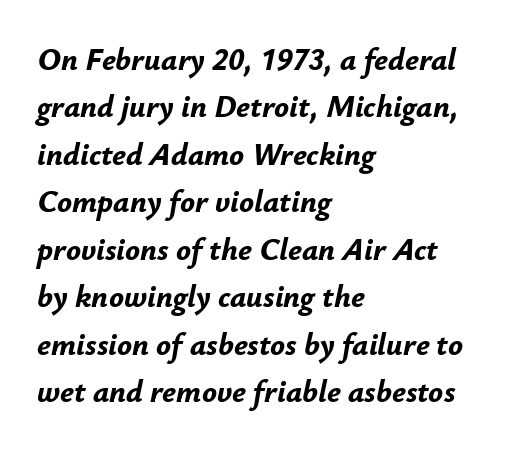
The image shows 31 px bold type, italic (leaning right); set left-aligned, normal line spacing (1.53x), normal letter spacing, not underlined; low stroke contrast and a small x-height.
